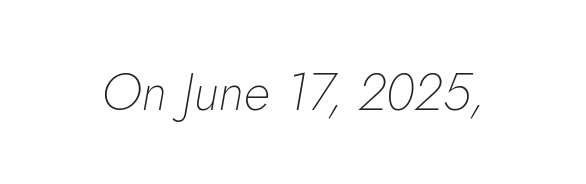
The image shows 53 px thin type, italic (leaning right); set normal letter spacing, not underlined; low stroke contrast and a small x-height.
